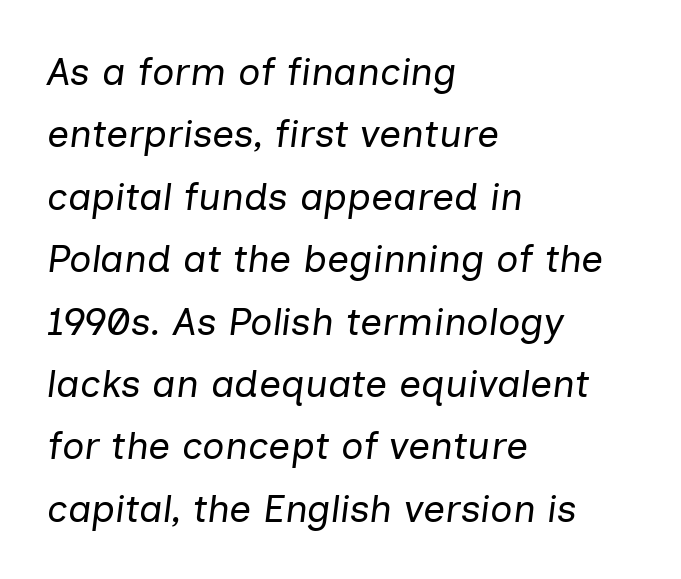
The rows are spaced the way most documents space them. Italic? Definitely — the glyphs are oblique. Each letter keeps its own natural width here, so spacing adapts to shape. Inter-character spacing is left at the font's built-in metrics.
